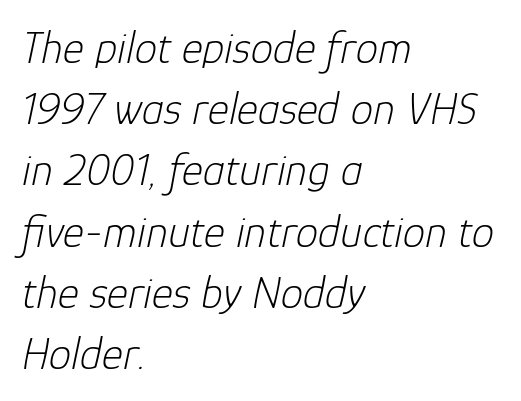
Q: Is the text bold? A: No.
Q: Is the text italic (slanted)? A: Yes, it leans right by about 12 degrees.
Q: Is the text underlined? A: No.
Q: How is the paragraph aligned? A: Left-aligned.
Q: Is the spacing between letters normal or unusually wide? A: Normal.
Q: Is the spacing between lines tight, normal or loose? A: Normal.
Q: Width (condensed, normal, or wide)? A: Normal.
Q: Stroke contrast? A: Low.
Q: x-height? A: Medium.
Q: Monospaced? A: No.
